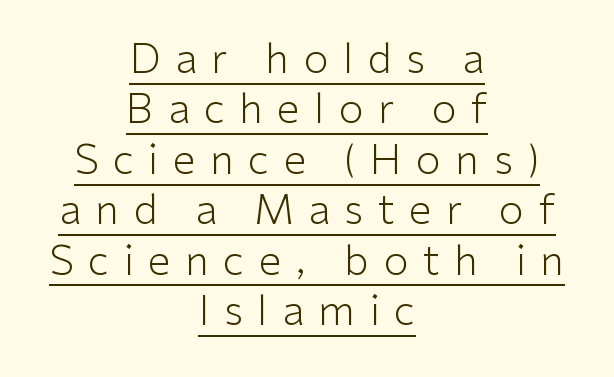
The image shows 41 px light sans-serif type, upright; set centered, line spacing 1.23x, unusually wide letter spacing (+0.35 em), underlined; low stroke contrast and a medium x-height.
